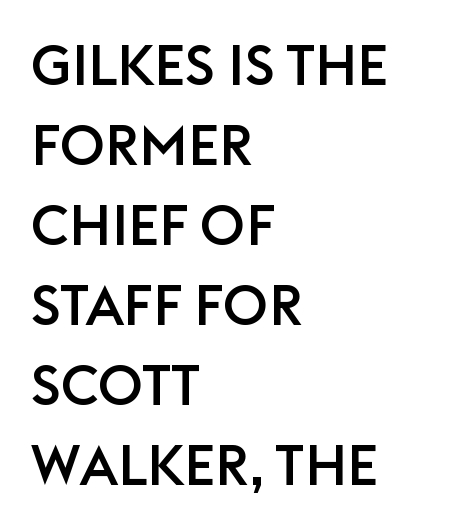
Standard letterfit; no display-style spreading of the glyphs. These lines are rendered in a variable-pitch font. The space beneath each line is pristine and unruled. These lines are composed in type without serifs. Does the lettering tilt? It doesn't — this is upright.
